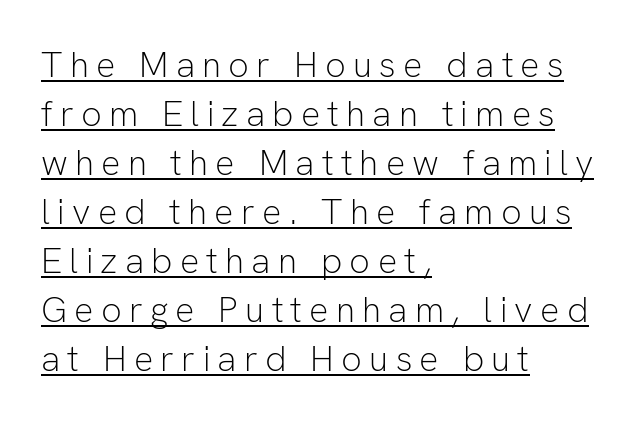
{"serif": "no", "italic": "no", "bold": "no", "weight": "light", "width": "normal", "stroke_contrast": "low", "x_height": "medium", "monospaced": "no", "underline": "yes", "align": "left", "line_spacing": "normal", "line_spacing_ratio": 1.36, "letter_spacing": "wide", "letter_spacing_em": 0.2, "glyph_px": 36}
